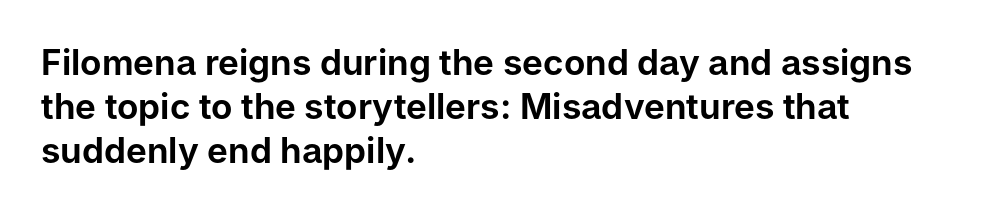
Q: Is the text italic (slanted)? A: No, it is upright.
Q: Is the typeface a serif or a sans-serif typeface? A: Sans-serif.
Q: Is the text underlined? A: No.
Q: How is the paragraph aligned? A: Left-aligned.
Q: Is the spacing between letters normal or unusually wide? A: Normal.
Q: Is the spacing between lines tight, normal or loose? A: Normal.
Q: Width (condensed, normal, or wide)? A: Normal.
Q: Stroke contrast? A: Low.
Q: x-height? A: Medium.
Q: Monospaced? A: No.
